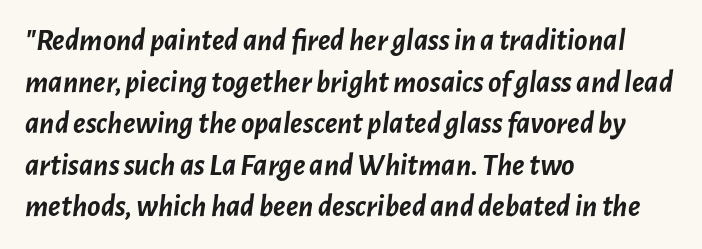
The image shows 31 px semibold type, italic (leaning right); set left-aligned, normal line spacing (1.34x), normal letter spacing, not underlined; low stroke contrast and a medium x-height.
